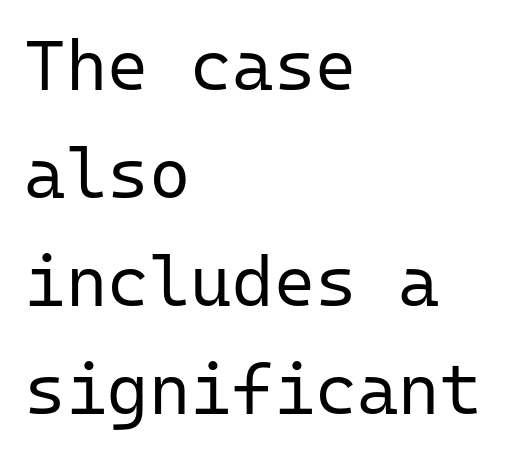
The image shows 71 px regular-weight sans-serif type, upright, monospaced; set left-aligned, normal line spacing (1.52x), normal letter spacing, not underlined; low stroke contrast and a medium x-height.
